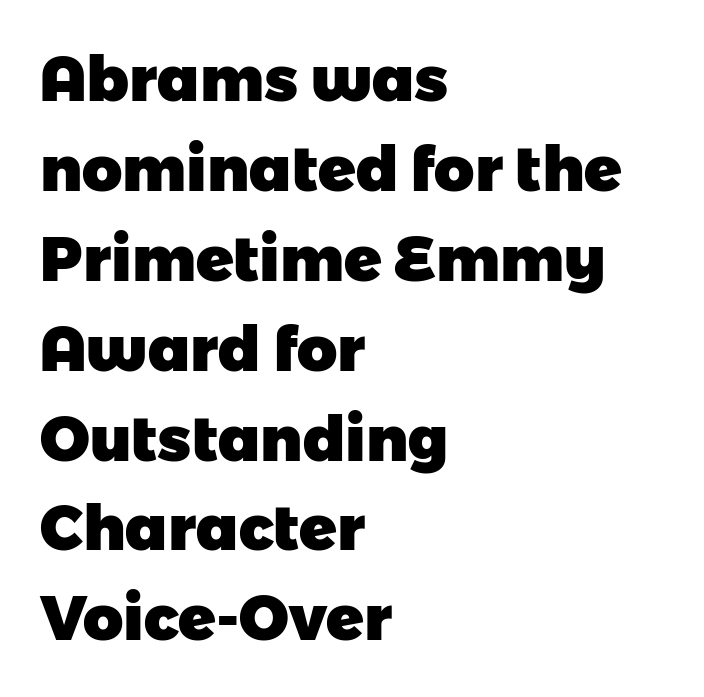
{"serif": "no", "bold": "yes", "weight": "heavy", "width": "normal", "stroke_contrast": "low", "x_height": "medium", "monospaced": "no", "underline": "no", "align": "left", "line_spacing": "normal", "line_spacing_ratio": 1.45, "letter_spacing": "normal", "letter_spacing_em": 0.0, "glyph_px": 62}
